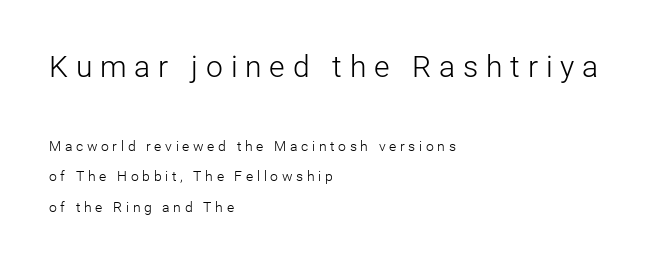
The face used here appears at its bigger size in the upper chunk. Looks like regular typesetting: each glyph gets only the width it needs. Tracking value appears strongly positive — letters spread wide. Tall strokes in this sample are plumb rather than angled.
